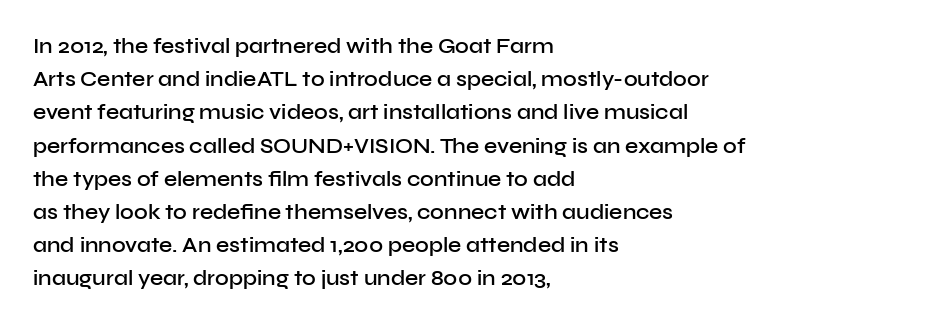
{"italic": "no", "bold": "semi", "underline": "no", "align": "left", "line_spacing": "normal", "line_spacing_ratio": 1.58, "letter_spacing": "normal", "letter_spacing_em": 0.0, "glyph_px": 21}
